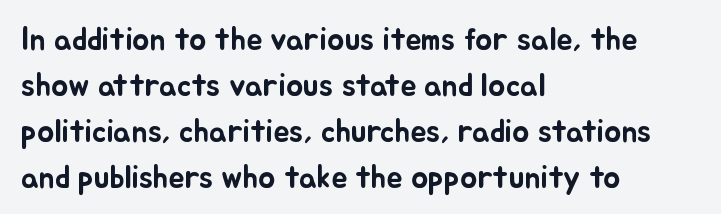
Q: Is the text italic (slanted)? A: No, it is upright.
Q: Is the text underlined? A: No.
Q: How is the paragraph aligned? A: Left-aligned.
Q: Is the spacing between letters normal or unusually wide? A: Normal.
Q: Is the spacing between lines tight, normal or loose? A: Normal.
Q: Width (condensed, normal, or wide)? A: Normal.
Q: Stroke contrast? A: Low.
Q: x-height? A: Small.
Q: Monospaced? A: No.
